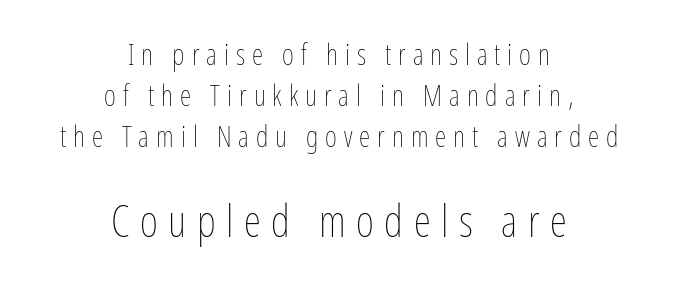
Inter-character spacing is expanded well beyond the font's built-in metrics. A centered setting, common on invitations and titles, is used for this passage. This is roman type, the default non-slanted kind. These lines are rendered in a variable-pitch font. Note: smaller setting up top, larger setting below.
